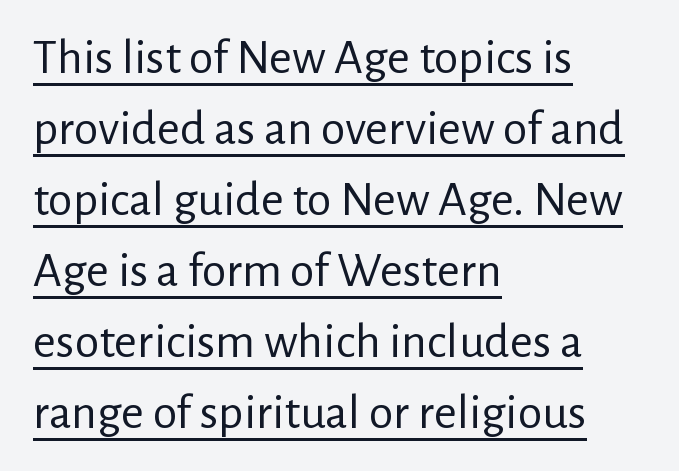
Weight: regular or lighter. This rendering employs a face without finishing strokes, i.e., a sans-serif. The rendering keeps characters at their native spacing. Students, observe: this is what conventionally led text looks like. Here the designer chose a conventional face with non-uniform glyph widths. The sample's only ornament is a line tracing under the words.
